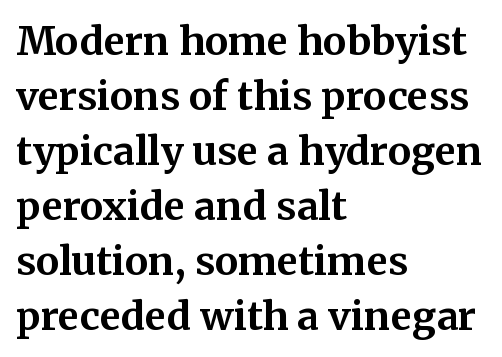
{"serif": "yes", "italic": "no", "bold": "yes", "weight": "bold", "width": "normal", "stroke_contrast": "medium", "x_height": "medium", "monospaced": "no", "underline": "no", "align": "left", "line_spacing": "normal", "line_spacing_ratio": 1.41, "letter_spacing": "normal", "letter_spacing_em": 0.0, "glyph_px": 39}
